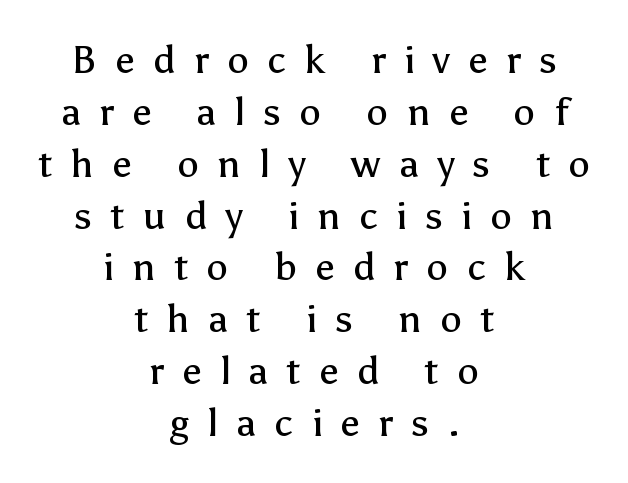
The image shows 39 px regular-weight sans-serif type, upright; set centered, normal line spacing (1.33x), unusually wide letter spacing (+0.47 em), not underlined; low stroke contrast and a medium x-height.
